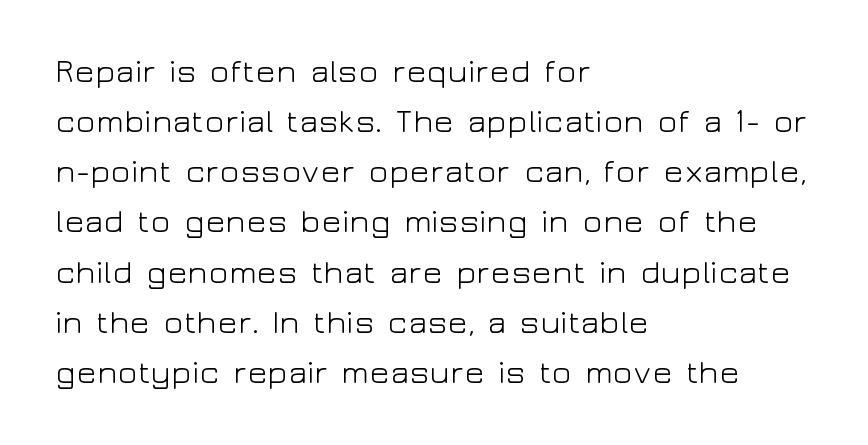
The image shows 33 px light, wide sans-serif type, upright; set left-aligned, normal line spacing (1.52x), normal letter spacing, not underlined; low stroke contrast and a medium x-height.
